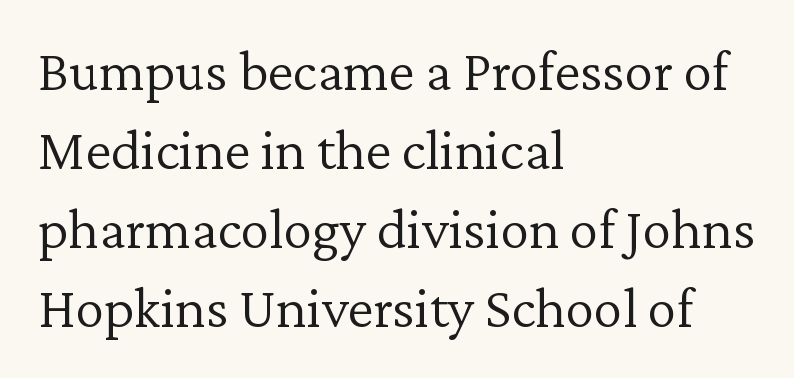
The image shows 58 px light serif type, upright; set left-aligned, normal line spacing (1.36x), normal letter spacing, not underlined; low stroke contrast and a medium x-height.
